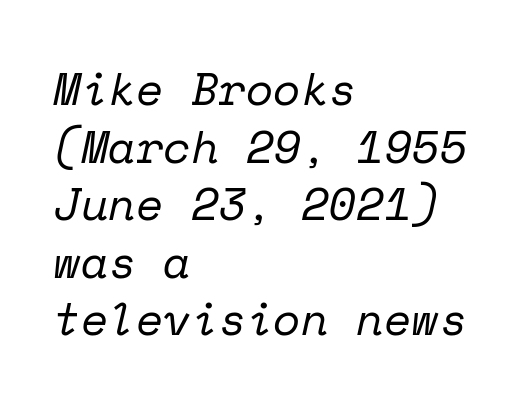
Q: Is the text bold? A: No.
Q: Is the text italic (slanted)? A: Yes, it leans right by about 12 degrees.
Q: Is the typeface a serif or a sans-serif typeface? A: Serif.
Q: Is the text underlined? A: No.
Q: How is the paragraph aligned? A: Left-aligned.
Q: Is the spacing between letters normal or unusually wide? A: Normal.
Q: Is the spacing between lines tight, normal or loose? A: Normal.
Q: Width (condensed, normal, or wide)? A: Normal.
Q: Stroke contrast? A: Low.
Q: x-height? A: Medium.
Q: Monospaced? A: Yes.
